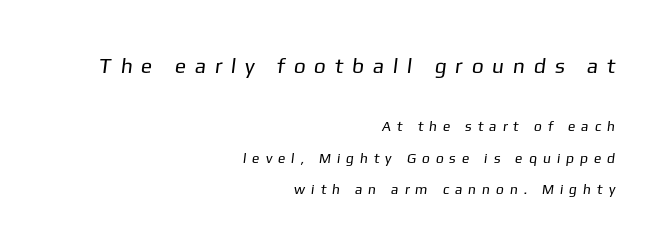
The image shows 21 px text type; set right-aligned, loose line spacing (2.25x), unusually wide letter spacing (+0.49 em), not underlined; the first (top) block is 1.5x larger.
